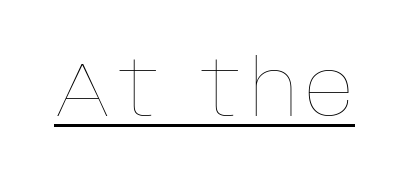
Q: Is the text bold? A: No.
Q: Is the text italic (slanted)? A: No, it is upright.
Q: Is the text underlined? A: Yes.
Q: Width (condensed, normal, or wide)? A: Normal.
Q: Stroke contrast? A: Low.
Q: x-height? A: Large.
Q: Monospaced? A: No.
